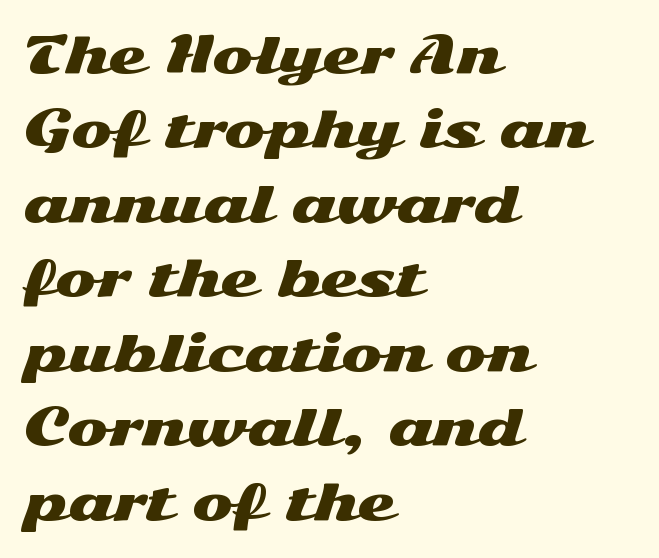
The image shows 49 px wide sans-serif type; set left-aligned, normal line spacing (1.52x), normal letter spacing, not underlined; medium stroke contrast and a medium x-height.
